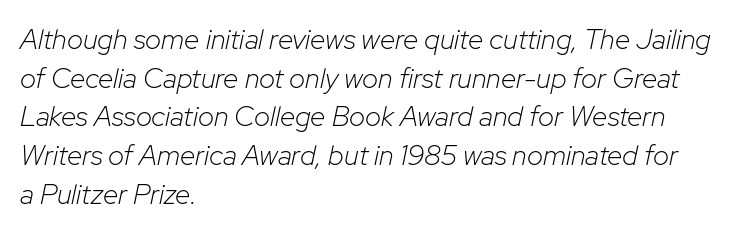
Alignment: flush left. Note the varied advance widths — an 'i' is clearly narrower than an 'm'. Glyph-to-glyph distance matches everyday printed text. Has an underline been added? It has not. The strokes are not fattened; the text isn't bold. Observe the lean: these are italic letterforms.
